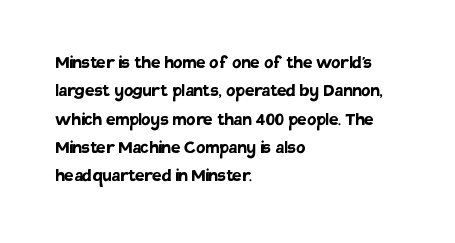
The lines in this sample share a left origin and differ only in where they stop. The block of text has a typical density, with ordinary space between rows. Posture: upright roman. The characters look thick and weighty, a clear bold. Letters rest on an invisible, unmarked baseline. There is no visible air inserted between adjacent glyphs.
